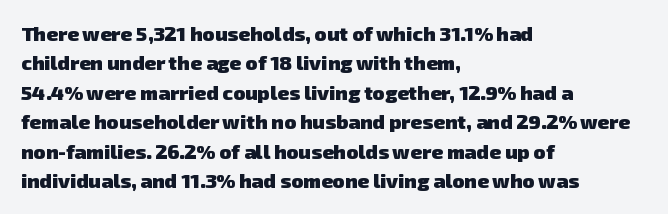
{"bold": "yes", "underline": "no", "align": "left", "line_spacing": "normal", "line_spacing_ratio": 1.47, "letter_spacing": "normal", "letter_spacing_em": 0.0, "glyph_px": 20}
